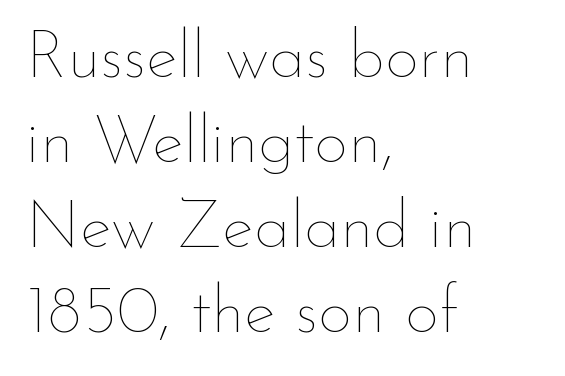
The image shows 67 px thin type, upright; set left-aligned, normal line spacing (1.27x), normal letter spacing, not underlined; low stroke contrast and a small x-height.
